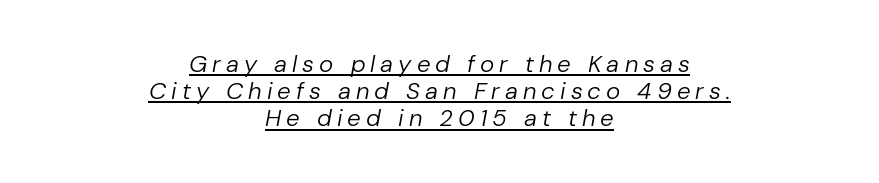
Q: Is the text bold? A: No.
Q: Is the text italic (slanted)? A: Yes, it leans right by about 10 degrees.
Q: Is the text underlined? A: Yes.
Q: How is the paragraph aligned? A: Centered.
Q: Is the spacing between letters normal or unusually wide? A: Unusually wide.
Q: Is the spacing between lines tight, normal or loose? A: Tight.
